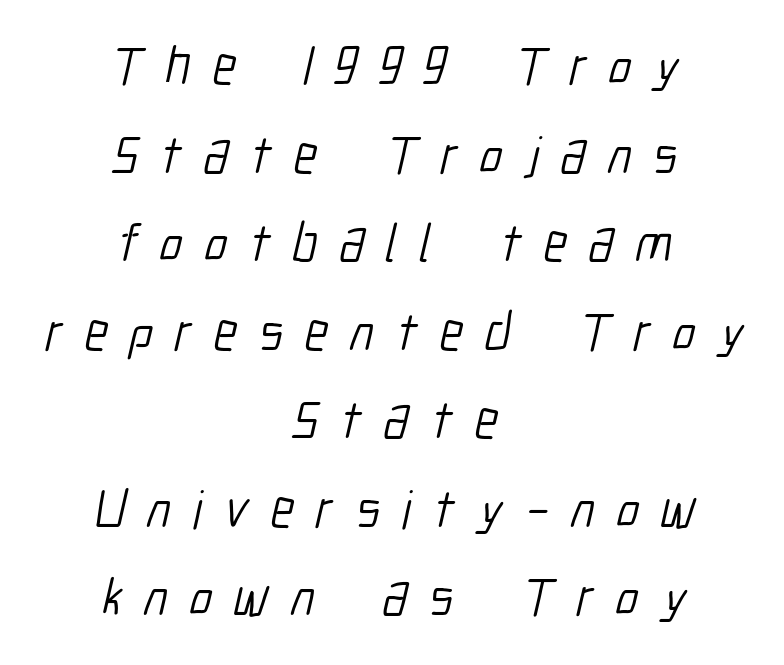
Q: Is the text bold? A: No.
Q: Is the typeface a serif or a sans-serif typeface? A: Sans-serif.
Q: Is the text underlined? A: No.
Q: How is the paragraph aligned? A: Centered.
Q: Is the spacing between letters normal or unusually wide? A: Unusually wide.
Q: Is the spacing between lines tight, normal or loose? A: Normal.
Q: Width (condensed, normal, or wide)? A: Condensed.
Q: Stroke contrast? A: Low.
Q: x-height? A: Medium.
Q: Monospaced? A: No.
